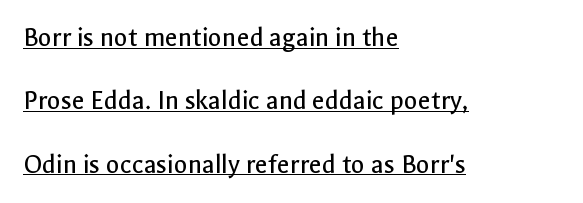
{"serif": "no", "italic": "no", "bold": "no", "weight": "regular", "width": "normal", "x_height": "medium", "monospaced": "no", "underline": "yes", "align": "left", "line_spacing": "loose", "line_spacing_ratio": 2.26, "letter_spacing": "normal", "letter_spacing_em": 0.0, "glyph_px": 28}
